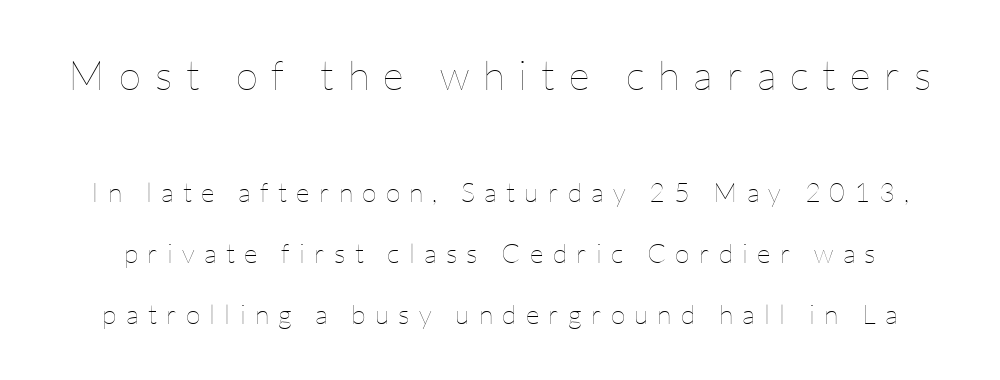
The image shows 41 px thin type, upright; set loose line spacing (2.27x), unusually wide letter spacing (+0.34 em), not underlined; the first (top) block is 1.52x larger; low stroke contrast and a medium x-height.
